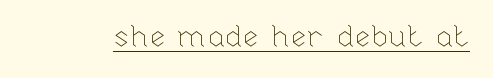
Rendered with straight, roman letterforms. What stands out about the letter spacing? Nothing — it is the standard amount. A light-to-regular cut is what we see here. A typesetter would call this proportional, since set widths differ per character.
